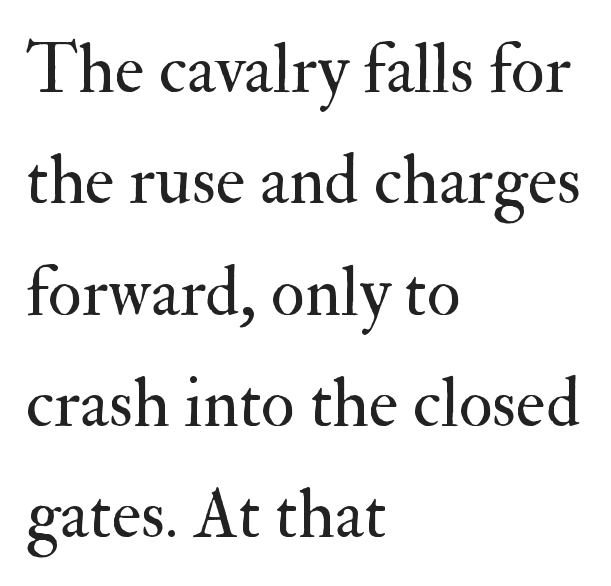
Q: Is the text bold? A: No.
Q: Is the text italic (slanted)? A: No, it is upright.
Q: Is the typeface a serif or a sans-serif typeface? A: Serif.
Q: Is the text underlined? A: No.
Q: How is the paragraph aligned? A: Left-aligned.
Q: Is the spacing between letters normal or unusually wide? A: Normal.
Q: Is the spacing between lines tight, normal or loose? A: Normal.
Q: Width (condensed, normal, or wide)? A: Normal.
Q: Stroke contrast? A: Medium.
Q: x-height? A: Small.
Q: Monospaced? A: No.
